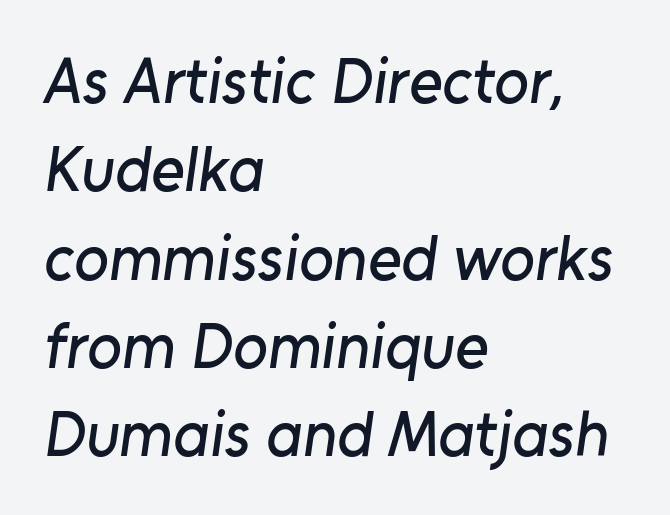
What stands out about the letter spacing? Nothing — it is the standard amount. Do the characters align in a grid? No, the font is proportional. Nobody drew a line under any word here. The lines are quadded left. Unlike a traditional serif, this face leaves its strokes unadorned.
